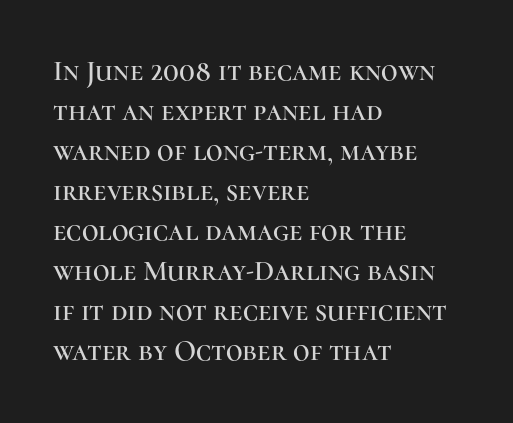
Line beginnings align vertically; line endings do not. This sample has the flowing, uneven cadence of proportional lettering. This is serif lettering, the kind often seen in printed books. The rendering uses a moderate line-height, typical for paragraphs.
